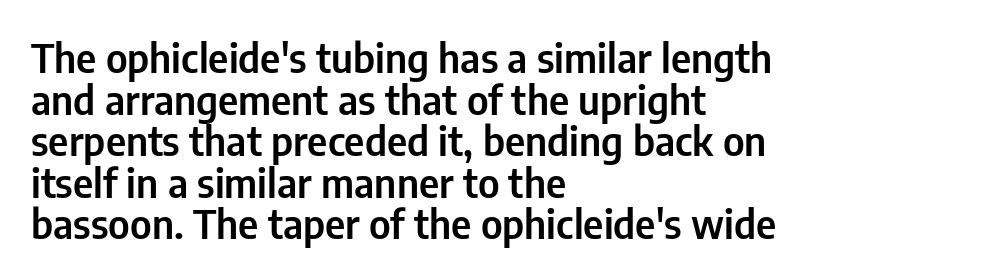
{"serif": "no", "italic": "no", "width": "condensed", "stroke_contrast": "low", "x_height": "medium", "monospaced": "no", "underline": "no", "align": "left", "line_spacing": "tight", "line_spacing_ratio": 1.04, "letter_spacing": "normal", "letter_spacing_em": 0.0, "glyph_px": 40}
